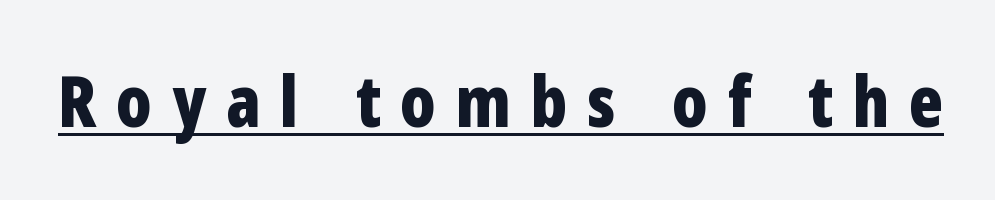
Q: Is the text bold? A: Yes.
Q: Is the text italic (slanted)? A: No, it is upright.
Q: Is the typeface a serif or a sans-serif typeface? A: Sans-serif.
Q: Is the text underlined? A: Yes.
Q: Is the spacing between letters normal or unusually wide? A: Unusually wide.
Q: Width (condensed, normal, or wide)? A: Condensed.
Q: Stroke contrast? A: Low.
Q: x-height? A: Medium.
Q: Monospaced? A: No.
